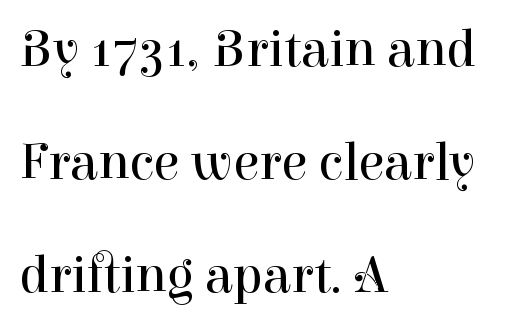
The image shows 53 px regular-weight serif type, upright; set left-aligned, loose line spacing (2.13x), normal letter spacing, not underlined; high stroke contrast and a medium x-height.
